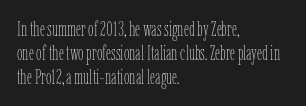
The image shows 20 px text type, upright; set left-aligned, line spacing 1.2x, normal letter spacing, not underlined.
